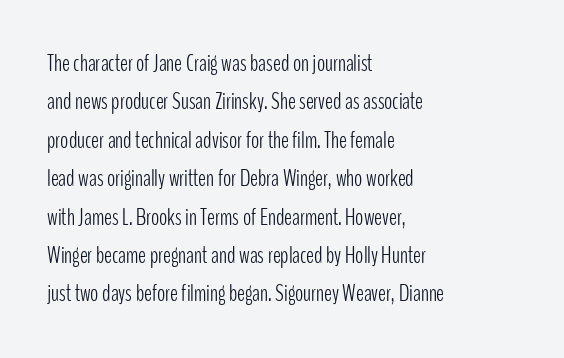
{"italic": "no", "bold": "no", "underline": "no", "align": "left", "line_spacing": "normal", "line_spacing_ratio": 1.6, "letter_spacing": "normal", "letter_spacing_em": 0.0, "glyph_px": 24}
